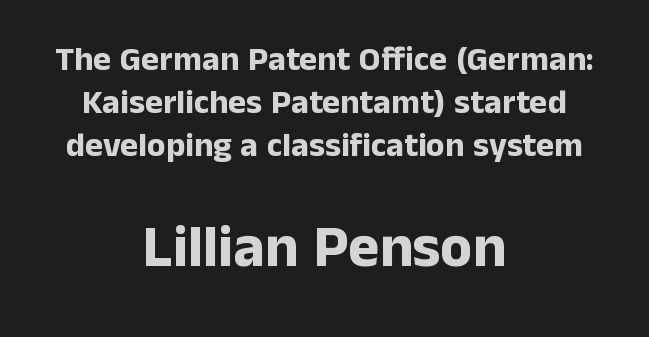
{"serif": "no", "italic": "no", "bold": "yes", "weight": "bold", "width": "normal", "stroke_contrast": "low", "x_height": "medium", "monospaced": "no", "underline": "no", "align": "center", "line_spacing": "normal", "line_spacing_ratio": 1.27, "letter_spacing": "normal", "letter_spacing_em": 0.0, "larger_block": "second", "size_ratio": 1.74, "glyph_px": 59}
